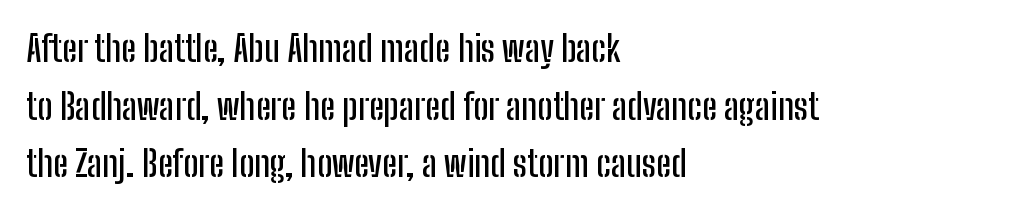
Nope, not italic — everything's standing straight. Each letter keeps its own natural width here, so spacing adapts to shape. The typeface chosen for these lines omits serifs. Words float on clear page, feet unadorned. This sample keeps an unexceptional amount of space between lines.
